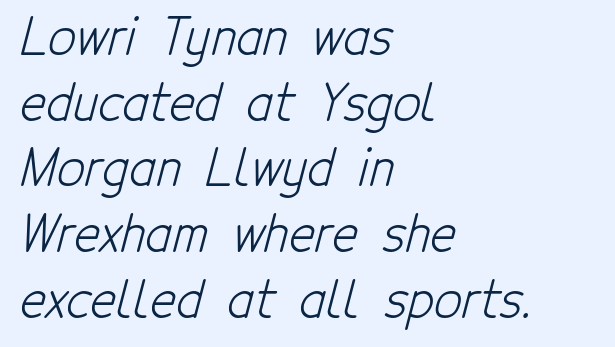
A bare baseline throughout the passage. The typeface chosen for these lines omits serifs. A light-to-regular cut is what we see here. The lines in this sample share a left origin and differ only in where they stop.
